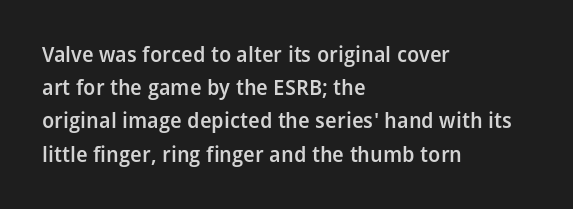
The image shows 21 px text type, upright; set left-aligned, normal line spacing (1.58x), normal letter spacing, not underlined.
